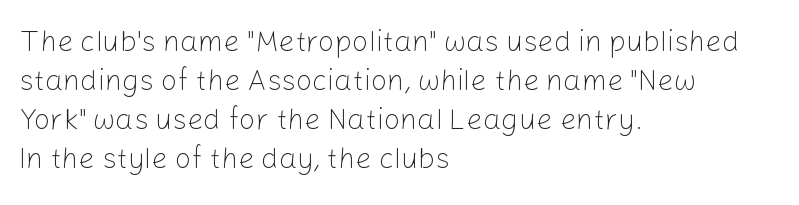
{"serif": "no", "italic": "no", "bold": "no", "weight": "light", "width": "normal", "stroke_contrast": "low", "x_height": "medium", "monospaced": "no", "underline": "no", "align": "left", "line_spacing": "normal", "line_spacing_ratio": 1.35, "letter_spacing": "normal", "letter_spacing_em": 0.0, "glyph_px": 29}
